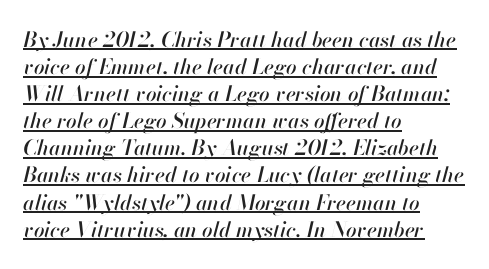
{"italic": "yes", "lean": "right", "slant_degrees": 13, "underline": "yes", "align": "left", "line_spacing": "normal", "line_spacing_ratio": 1.29, "letter_spacing": "normal", "letter_spacing_em": 0.0, "glyph_px": 21}
